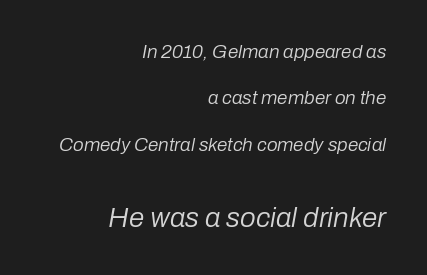
The gap between lines stays unmarked. Character size in the trailing block exceeds that of the leading block. One-word summary of the alignment: right. Every character sits at an angle, as italics do.
